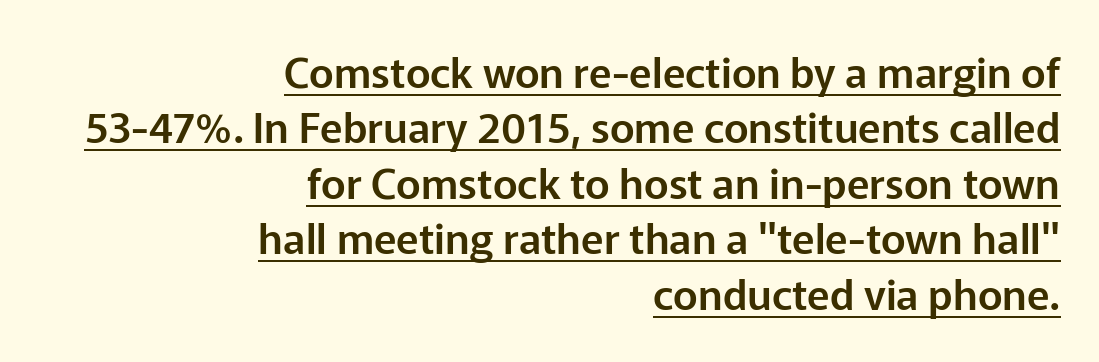
The image shows 42 px sans-serif type, upright; set right-aligned, normal line spacing (1.32x), normal letter spacing, underlined; low stroke contrast and a medium x-height.
